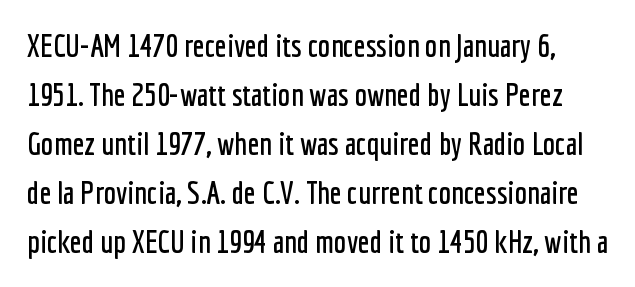
Q: Is the text italic (slanted)? A: No, it is upright.
Q: Is the typeface a serif or a sans-serif typeface? A: Sans-serif.
Q: Is the text underlined? A: No.
Q: Is the spacing between letters normal or unusually wide? A: Normal.
Q: Is the spacing between lines tight, normal or loose? A: Normal.
Q: Width (condensed, normal, or wide)? A: Condensed.
Q: Stroke contrast? A: Low.
Q: x-height? A: Medium.
Q: Monospaced? A: No.
